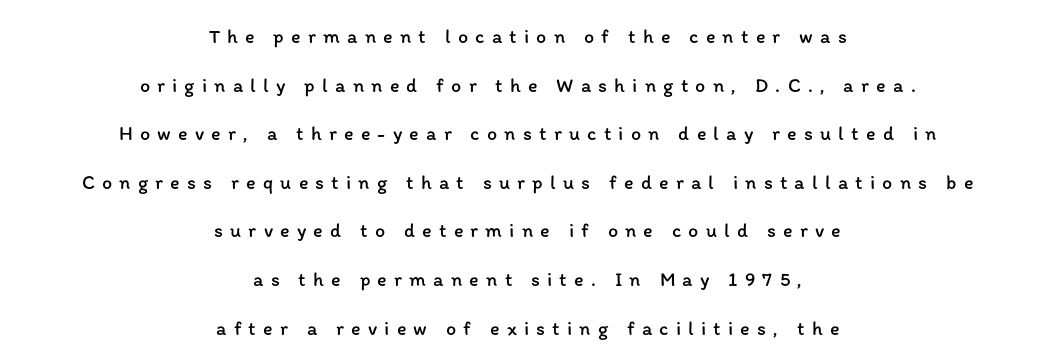
{"italic": "no", "bold": "no", "underline": "no", "align": "center", "line_spacing": "loose", "line_spacing_ratio": 2.43, "letter_spacing": "wide", "letter_spacing_em": 0.36, "glyph_px": 20}
